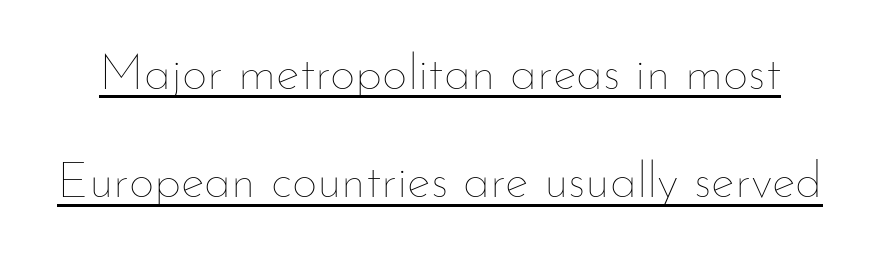
The image shows 50 px thin type, upright; set loose line spacing (2.17x), normal letter spacing, underlined; low stroke contrast and a small x-height.
